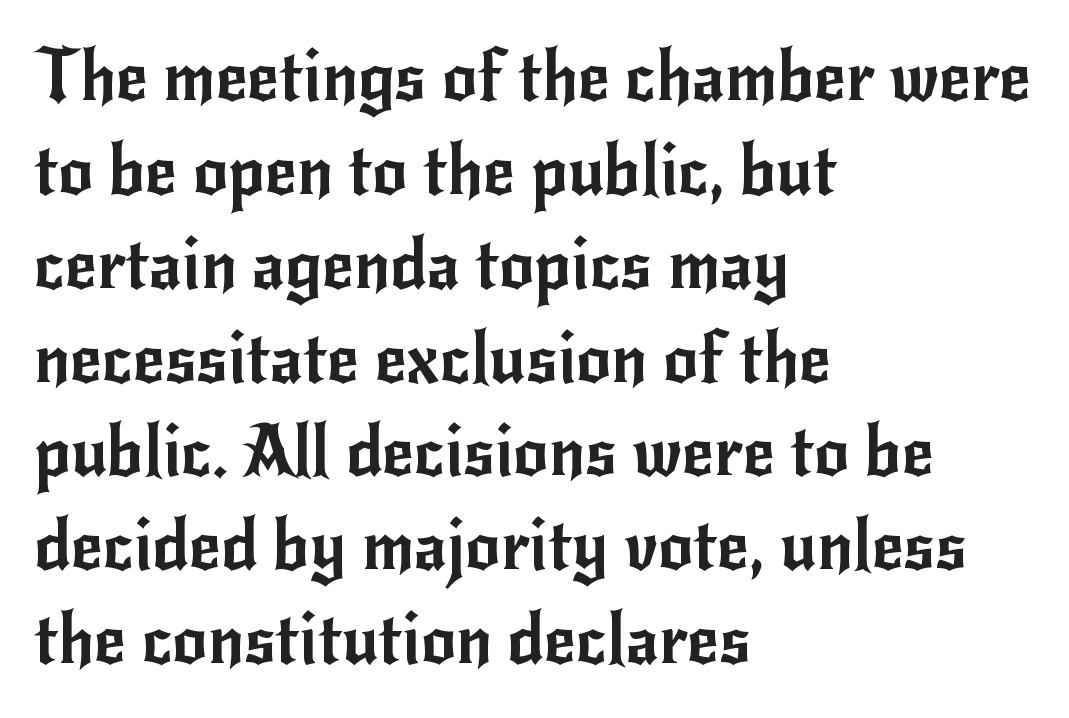
Q: Is the text italic (slanted)? A: No, it is upright.
Q: Is the typeface a serif or a sans-serif typeface? A: Sans-serif.
Q: Is the text underlined? A: No.
Q: How is the paragraph aligned? A: Left-aligned.
Q: Is the spacing between letters normal or unusually wide? A: Normal.
Q: Is the spacing between lines tight, normal or loose? A: Normal.
Q: Width (condensed, normal, or wide)? A: Normal.
Q: Stroke contrast? A: Low.
Q: x-height? A: Small.
Q: Monospaced? A: No.
